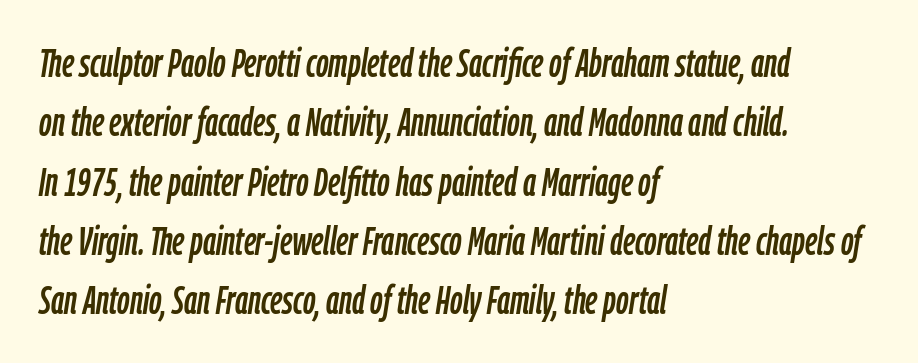
{"italic": "yes", "lean": "right", "slant_degrees": 9, "width": "condensed", "stroke_contrast": "low", "x_height": "medium", "monospaced": "no", "underline": "no", "align": "left", "line_spacing": "normal", "line_spacing_ratio": 1.52, "letter_spacing": "normal", "letter_spacing_em": 0.0, "glyph_px": 39}
